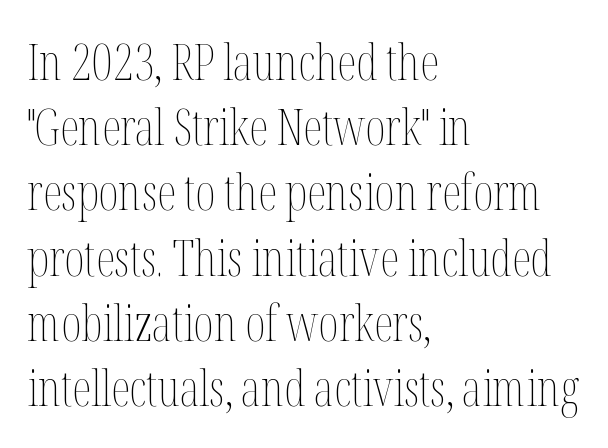
Q: Is the text bold? A: No.
Q: Is the text italic (slanted)? A: No, it is upright.
Q: Is the text underlined? A: No.
Q: How is the paragraph aligned? A: Left-aligned.
Q: Is the spacing between letters normal or unusually wide? A: Normal.
Q: Is the spacing between lines tight, normal or loose? A: Normal.
Q: Width (condensed, normal, or wide)? A: Condensed.
Q: Stroke contrast? A: Medium.
Q: x-height? A: Medium.
Q: Monospaced? A: No.
